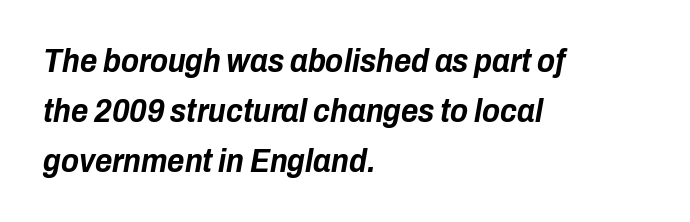
The image shows 33 px bold, condensed type, italic (leaning right); set left-aligned, normal line spacing (1.51x), normal letter spacing, not underlined; low stroke contrast and a medium x-height.
